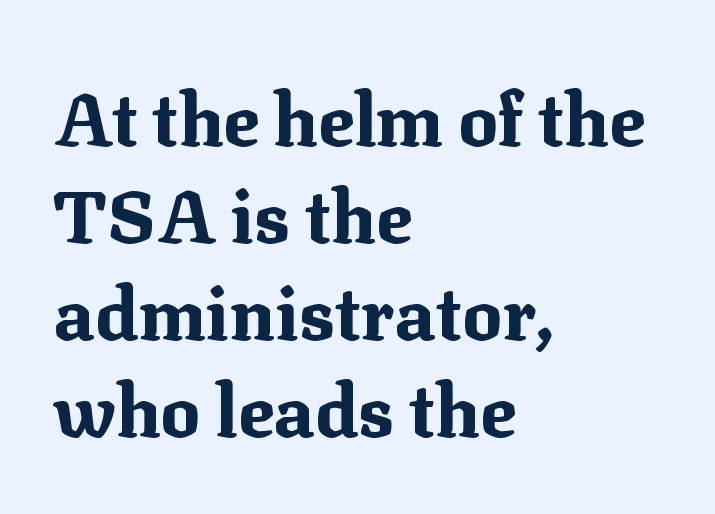
Q: Is the text bold? A: Yes.
Q: Is the text italic (slanted)? A: No, it is upright.
Q: Is the typeface a serif or a sans-serif typeface? A: Serif.
Q: Is the text underlined? A: No.
Q: How is the paragraph aligned? A: Left-aligned.
Q: Is the spacing between letters normal or unusually wide? A: Normal.
Q: Is the spacing between lines tight, normal or loose? A: Normal.
Q: Width (condensed, normal, or wide)? A: Normal.
Q: Stroke contrast? A: Medium.
Q: x-height? A: Medium.
Q: Monospaced? A: No.
